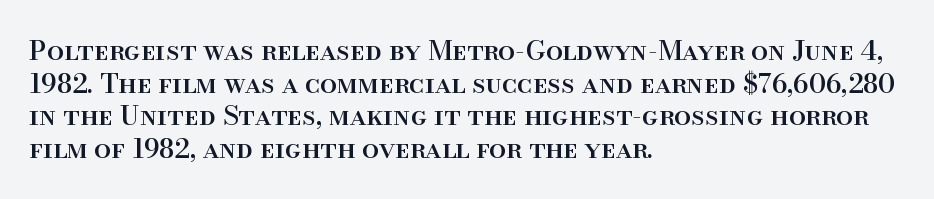
{"italic": "no", "underline": "no", "align": "left", "line_spacing_ratio": 1.21, "letter_spacing": "normal", "letter_spacing_em": 0.0, "glyph_px": 27}
